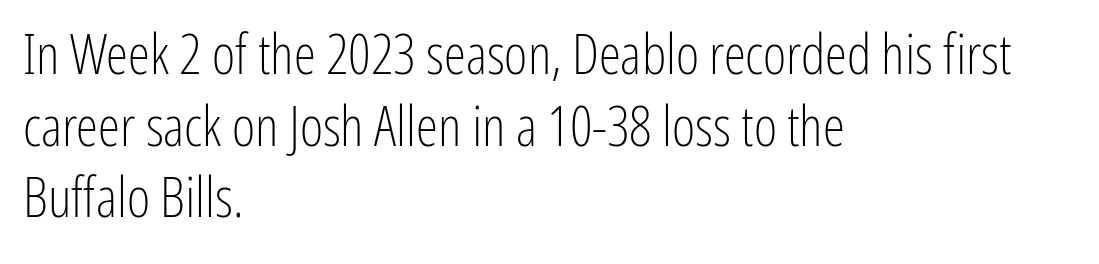
Q: Is the text bold? A: No.
Q: Is the text italic (slanted)? A: No, it is upright.
Q: Is the typeface a serif or a sans-serif typeface? A: Sans-serif.
Q: Is the text underlined? A: No.
Q: How is the paragraph aligned? A: Left-aligned.
Q: Is the spacing between letters normal or unusually wide? A: Normal.
Q: Is the spacing between lines tight, normal or loose? A: Normal.
Q: Width (condensed, normal, or wide)? A: Condensed.
Q: Stroke contrast? A: Low.
Q: x-height? A: Medium.
Q: Monospaced? A: No.
